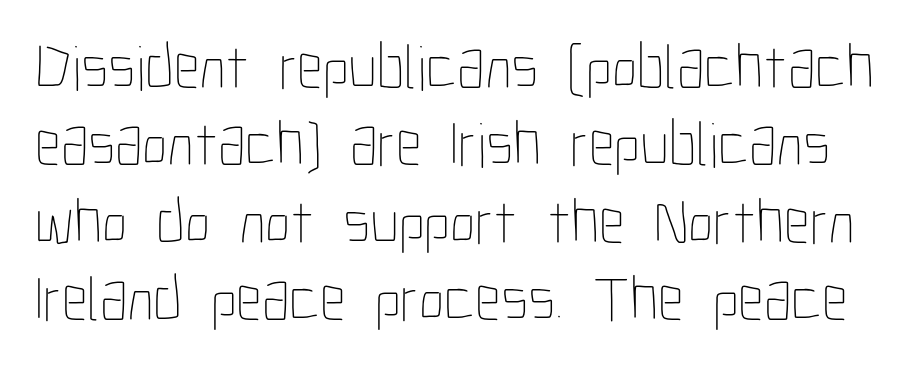
Q: Is the text bold? A: No.
Q: Is the text italic (slanted)? A: No, it is upright.
Q: Is the text underlined? A: No.
Q: Is the spacing between letters normal or unusually wide? A: Normal.
Q: Width (condensed, normal, or wide)? A: Condensed.
Q: Stroke contrast? A: Low.
Q: x-height? A: Medium.
Q: Monospaced? A: No.
